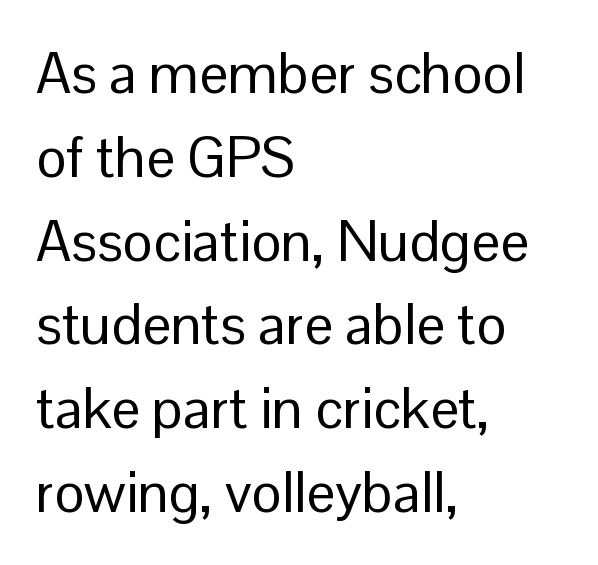
{"serif": "no", "italic": "no", "bold": "no", "weight": "regular", "width": "normal", "stroke_contrast": "low", "x_height": "medium", "monospaced": "no", "underline": "no", "align": "left", "line_spacing": "normal", "line_spacing_ratio": 1.47, "letter_spacing": "normal", "letter_spacing_em": 0.0, "glyph_px": 57}
